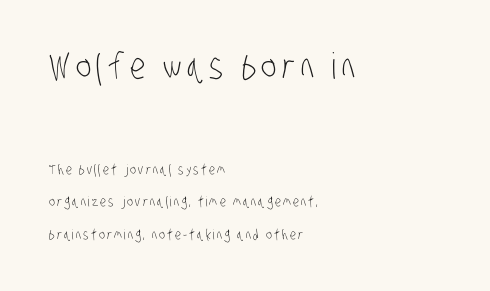
{"serif": "no", "bold": "no", "weight": "light", "width": "condensed", "stroke_contrast": "low", "x_height": "large", "monospaced": "no", "underline": "no", "align": "left", "line_spacing": "loose", "line_spacing_ratio": 2.33, "larger_block": "first", "size_ratio": 2.57, "glyph_px": 36}
